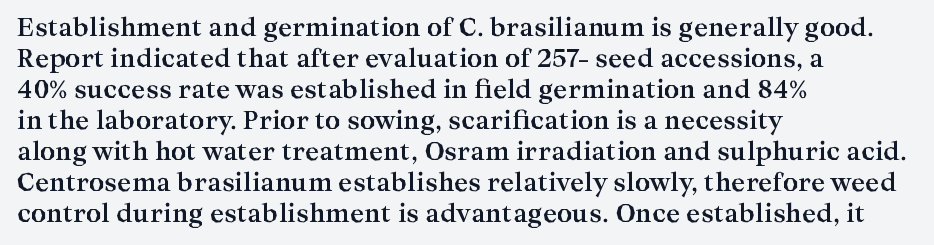
Q: Is the text bold? A: Yes.
Q: Is the text italic (slanted)? A: No, it is upright.
Q: Is the text underlined? A: No.
Q: How is the paragraph aligned? A: Left-aligned.
Q: Is the spacing between letters normal or unusually wide? A: Normal.
Q: Is the spacing between lines tight, normal or loose? A: Normal.
